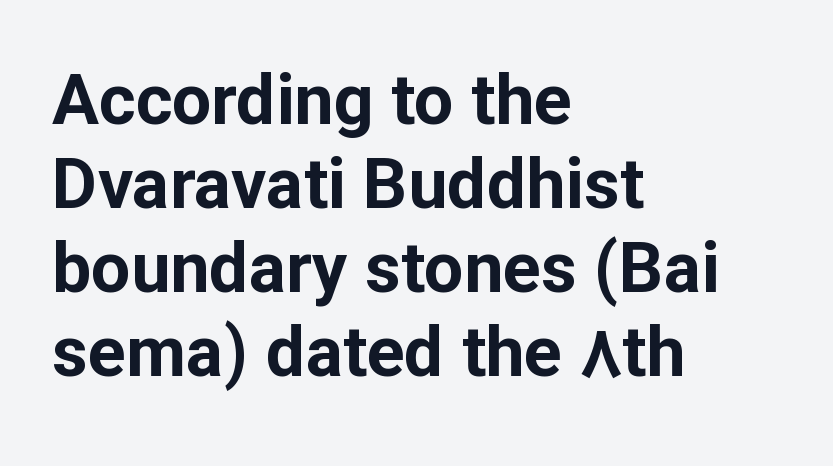
{"serif": "no", "italic": "no", "bold": "yes", "weight": "bold", "width": "normal", "stroke_contrast": "low", "x_height": "medium", "monospaced": "no", "underline": "no", "align": "left", "line_spacing_ratio": 1.2, "letter_spacing": "normal", "letter_spacing_em": 0.0, "glyph_px": 70}
